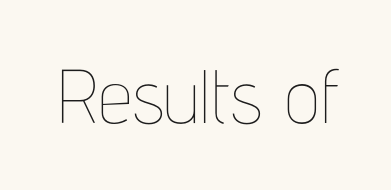
Q: Is the text bold? A: No.
Q: Is the text italic (slanted)? A: No, it is upright.
Q: Is the text underlined? A: No.
Q: Is the spacing between letters normal or unusually wide? A: Normal.
Q: Width (condensed, normal, or wide)? A: Condensed.
Q: Stroke contrast? A: Low.
Q: x-height? A: Medium.
Q: Monospaced? A: No.
